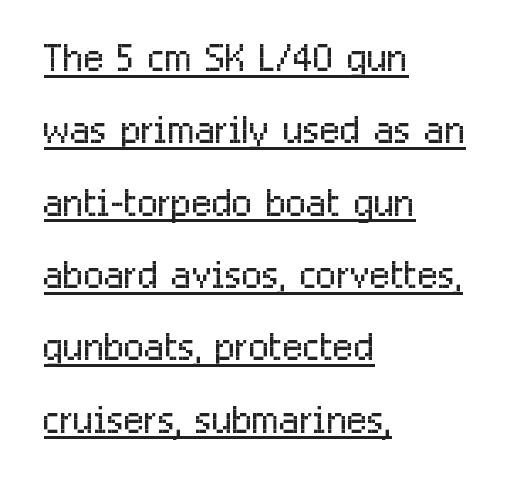
{"serif": "no", "italic": "no", "bold": "no", "weight": "light", "width": "condensed", "stroke_contrast": "low", "x_height": "medium", "monospaced": "no", "underline": "yes", "align": "left", "line_spacing": "normal", "line_spacing_ratio": 1.34, "letter_spacing": "normal", "letter_spacing_em": 0.0, "glyph_px": 54}
